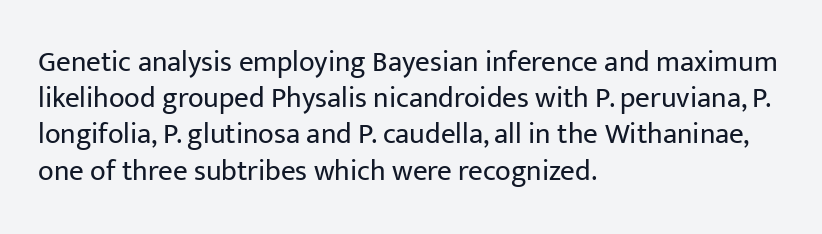
The passage shown is not bold in any degree. This rendering features lettering with no underline. Tall strokes in this sample are plumb rather than angled. Alignment: flush left. Notice how descenders clear the ascenders below comfortably — that's standard leading.
